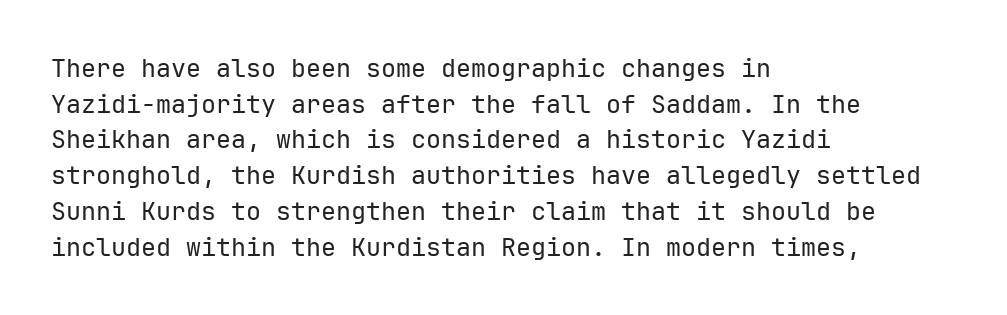
Q: Is the text bold? A: No.
Q: Is the text italic (slanted)? A: No, it is upright.
Q: Is the text underlined? A: No.
Q: How is the paragraph aligned? A: Left-aligned.
Q: Is the spacing between letters normal or unusually wide? A: Normal.
Q: Is the spacing between lines tight, normal or loose? A: Normal.
